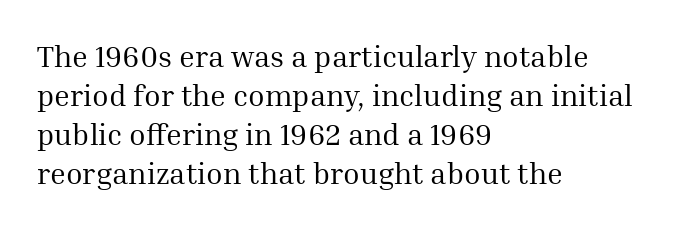
The image shows 30 px regular-weight serif type, upright; set left-aligned, normal line spacing (1.3x), normal letter spacing, not underlined; medium stroke contrast and a medium x-height.
